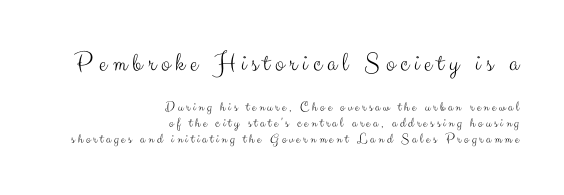
{"bold": "no", "underline": "no", "align": "right", "line_spacing_ratio": 1.16, "letter_spacing": "wide", "letter_spacing_em": 0.2, "larger_block": "first", "size_ratio": 1.93, "glyph_px": 27}
